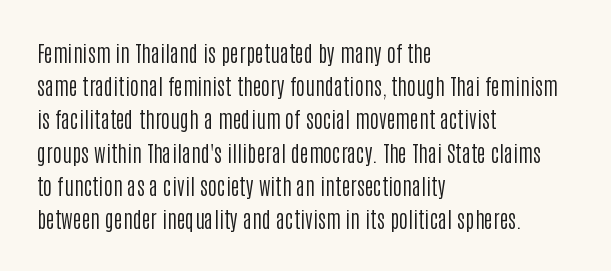
Tall strokes in this sample are plumb rather than angled. Weight: regular or lighter. Tracking value appears to be zero — textbook default spacing. The passage shown stacks its lines at a standard gap. The lines in this sample share a left origin and differ only in where they stop. Anything drawn beneath the words? Only blank space.
